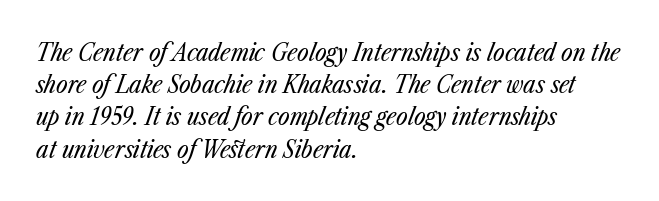
Compared with a typical body face, this is equally light or lighter still. Short and long lines alike share a common starting point at left. Style check: oblique. A typesetter would call this zero additional tracking. Each row of text sits above clean, open space. Quick note: interline space is typical.
